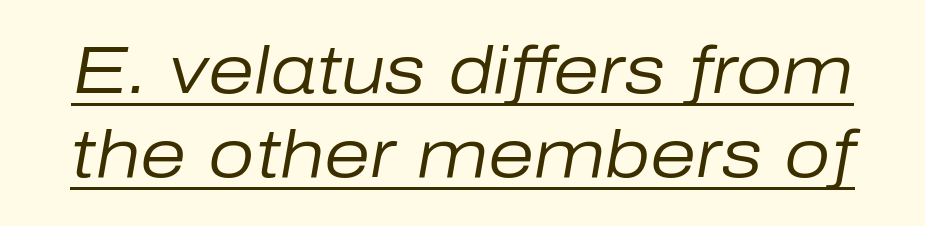
The image shows 66 px regular-weight type, italic (leaning right); set normal line spacing (1.27x), normal letter spacing, underlined; low stroke contrast and a medium x-height.
